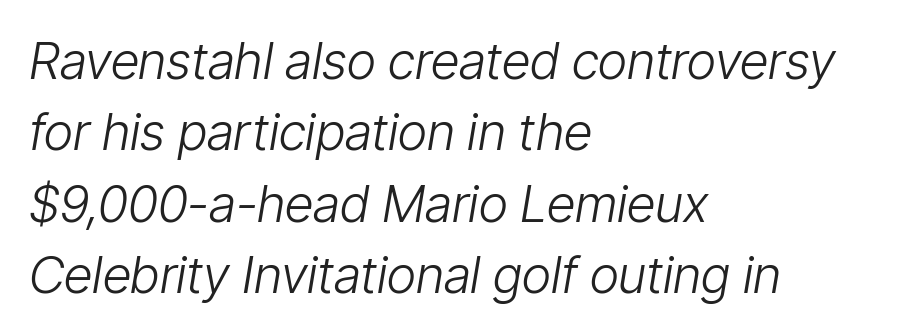
{"italic": "yes", "lean": "right", "slant_degrees": 9, "bold": "no", "weight": "light", "width": "condensed", "stroke_contrast": "low", "x_height": "medium", "monospaced": "no", "underline": "no", "align": "left", "line_spacing": "normal", "line_spacing_ratio": 1.4, "letter_spacing": "normal", "letter_spacing_em": 0.0, "glyph_px": 51}
